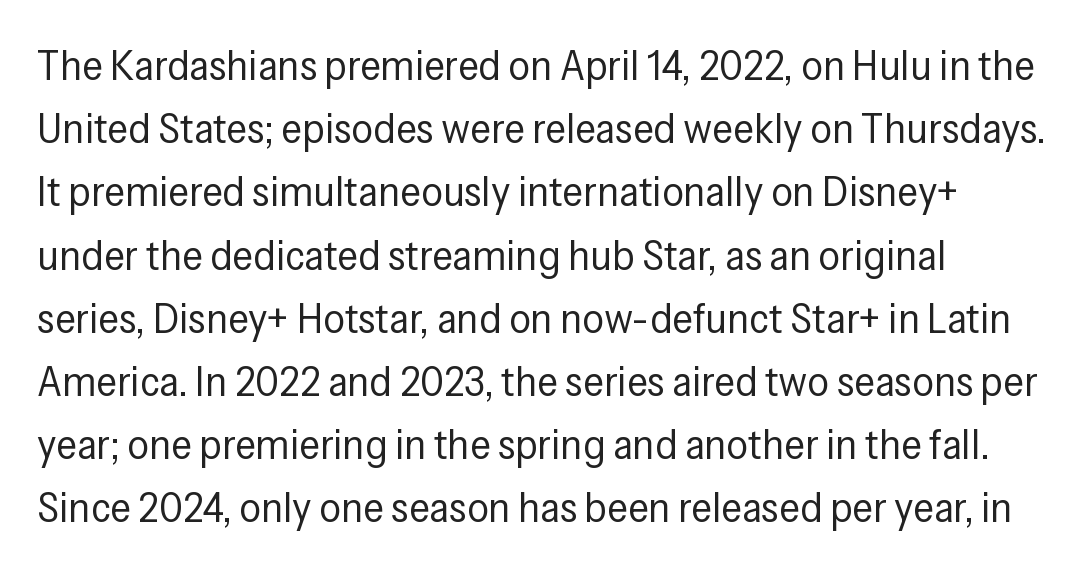
{"serif": "no", "italic": "no", "bold": "no", "weight": "regular", "width": "condensed", "stroke_contrast": "low", "x_height": "medium", "monospaced": "no", "underline": "no", "align": "left", "line_spacing": "normal", "line_spacing_ratio": 1.47, "letter_spacing": "normal", "letter_spacing_em": 0.0, "glyph_px": 43}
